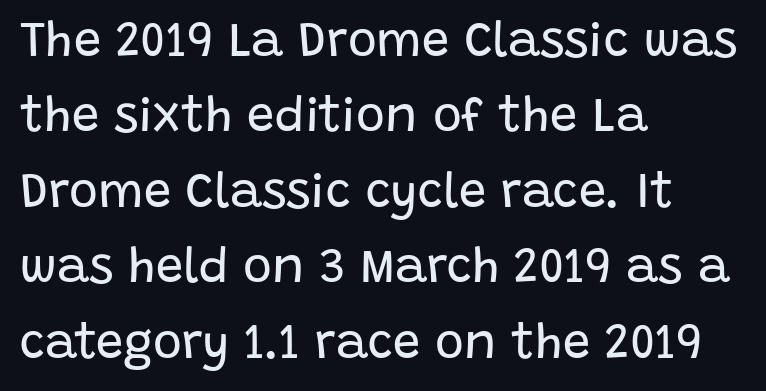
Examine the stroke ends and you'll find no serifs. Note the varied advance widths — an 'i' is clearly narrower than an 'm'. The passage shown stacks its lines at a standard gap. The typeface has the unassuming heft of standard copy or less. Ordinary non-slanted type is in use. Line beginnings align vertically; line endings do not.
